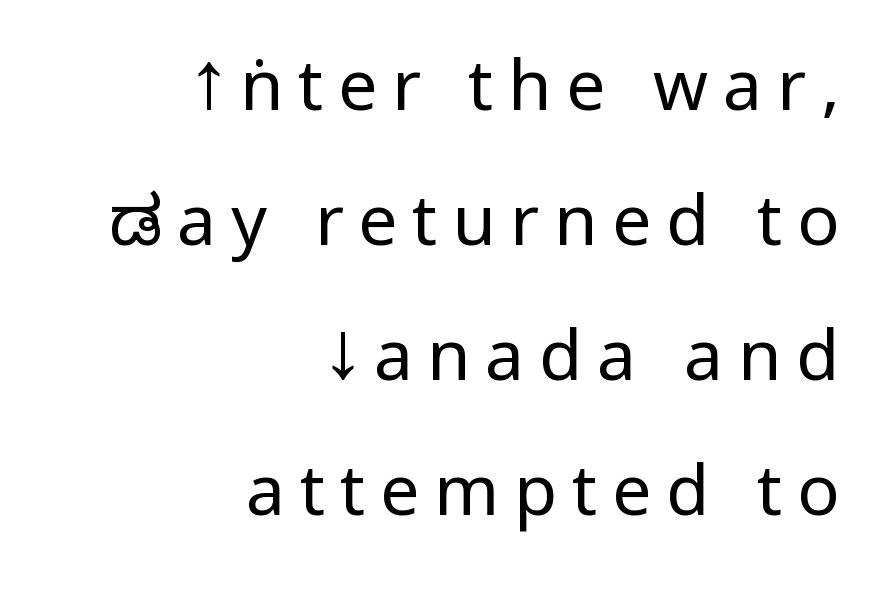
Q: Is the text bold? A: No.
Q: Is the text italic (slanted)? A: No, it is upright.
Q: Is the typeface a serif or a sans-serif typeface? A: Sans-serif.
Q: Is the text underlined? A: No.
Q: How is the paragraph aligned? A: Right-aligned.
Q: Is the spacing between letters normal or unusually wide? A: Unusually wide.
Q: Is the spacing between lines tight, normal or loose? A: Loose.
Q: Width (condensed, normal, or wide)? A: Condensed.
Q: Stroke contrast? A: Low.
Q: x-height? A: Large.
Q: Monospaced? A: No.
